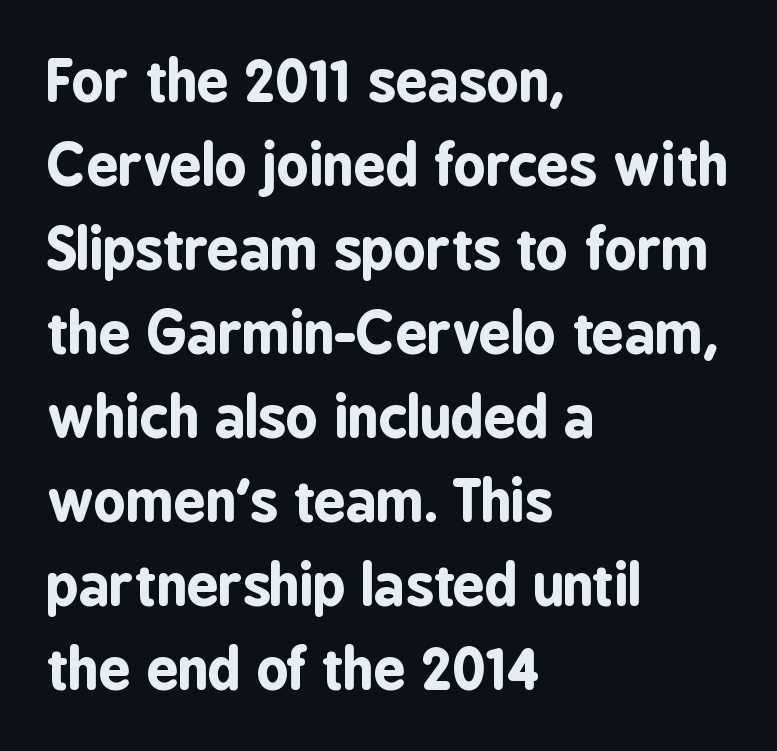
The image shows 56 px bold, condensed sans-serif type, upright; set left-aligned, normal line spacing (1.5x), normal letter spacing, not underlined; low stroke contrast and a medium x-height.
